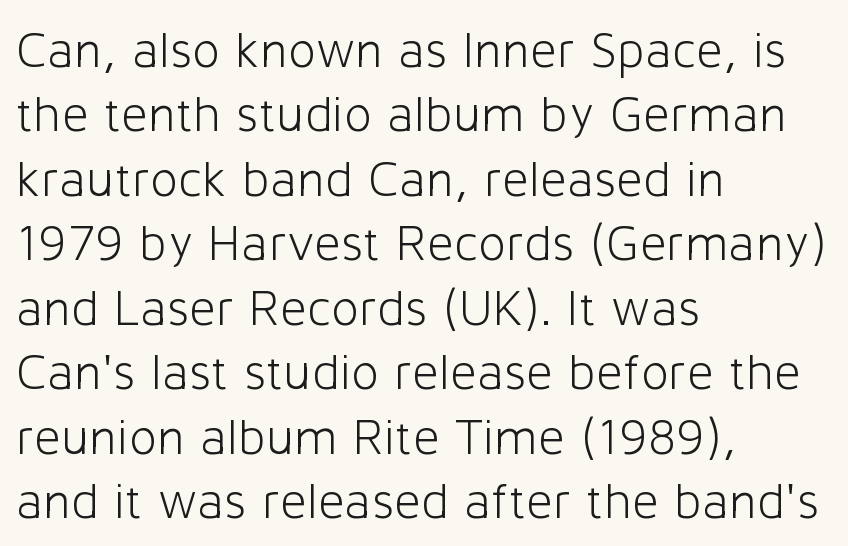
The image shows 52 px light sans-serif type, upright; set left-aligned, line spacing 1.24x, normal letter spacing, not underlined; low stroke contrast and a medium x-height.
